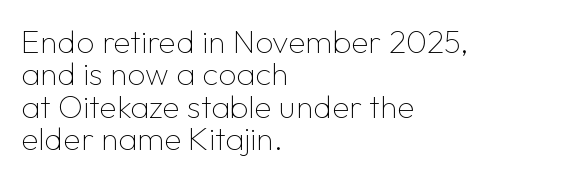
{"serif": "no", "italic": "no", "bold": "no", "weight": "thin", "width": "normal", "stroke_contrast": "low", "x_height": "medium", "monospaced": "no", "underline": "no", "align": "left", "line_spacing": "tight", "line_spacing_ratio": 1.01, "letter_spacing": "normal", "letter_spacing_em": 0.0, "glyph_px": 32}
